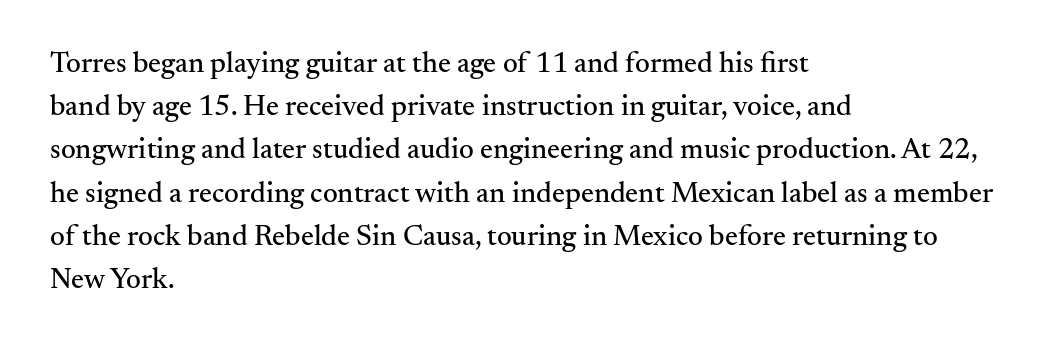
Line beginnings align vertically; line endings do not. Beneath every word, the page is bare. Is this a sans? No — the strokes have serifs. Unlike italic type, these characters show no tilt at all. Is this a fixed-width face? No — the glyphs have proportional, varying widths. What stands out about the letter spacing? Nothing — it is the standard amount.
